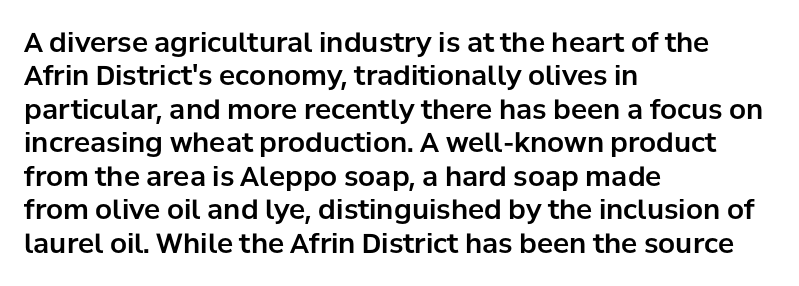
The specimen reads as upright at a glance. The words here are not underlined. Horizontal alignment here is leftward, the default for most running prose. The gaps between neighbouring characters are ordinary and unremarkable.
